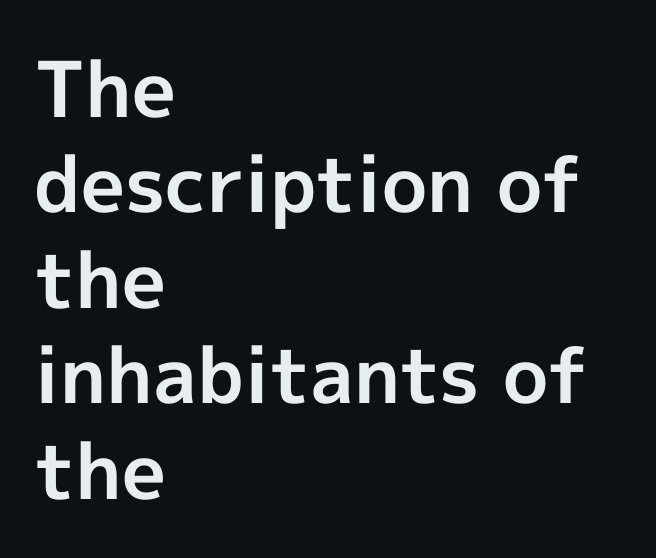
The image shows 77 px bold sans-serif type, upright; set left-aligned, line spacing 1.24x, normal letter spacing, not underlined; a medium x-height.
